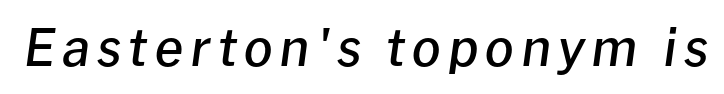
The image shows 51 px semibold type, italic (leaning right); set not underlined; low stroke contrast and a medium x-height.
